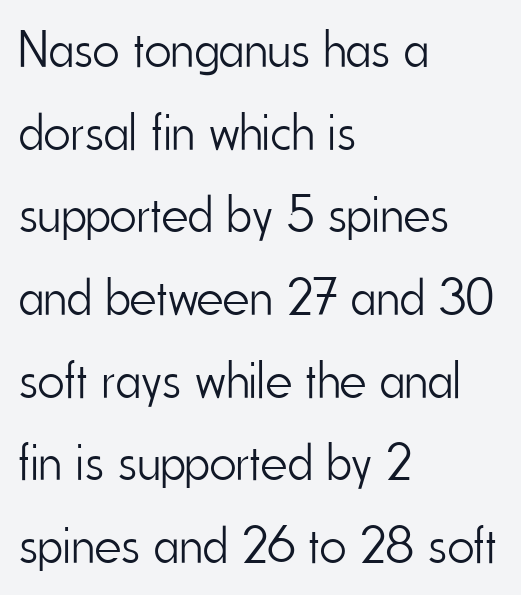
Typeset ragged right — the left edge is the straight one. The foot of each line stays bare and open. Words appear dense and cohesive because spacing is normal. Here the designer chose a conventional face with non-uniform glyph widths.
